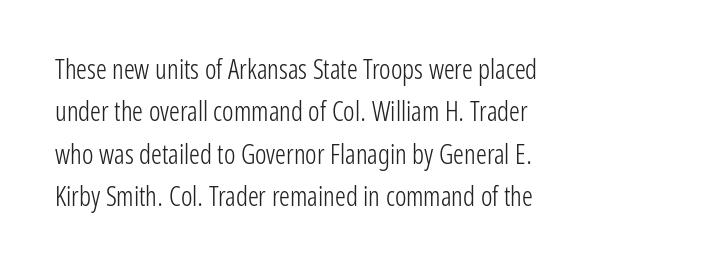
{"italic": "no", "bold": "no", "underline": "no", "align": "left", "line_spacing": "normal", "line_spacing_ratio": 1.57, "letter_spacing": "normal", "letter_spacing_em": 0.0, "glyph_px": 27}
